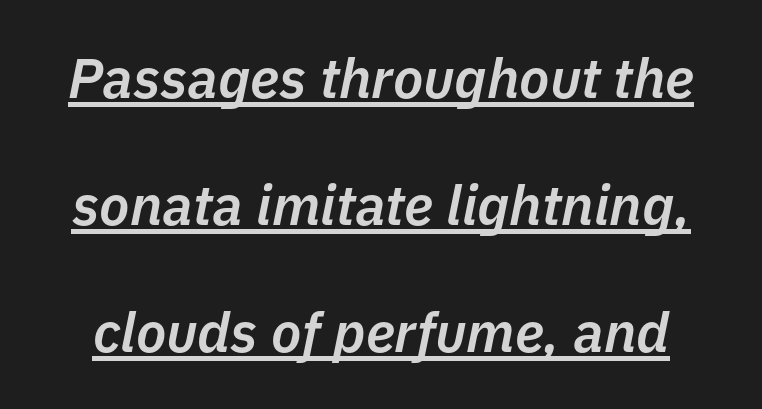
The image shows 56 px semibold type, italic (leaning right); set loose line spacing (2.27x), normal letter spacing, underlined; low stroke contrast and a medium x-height.
